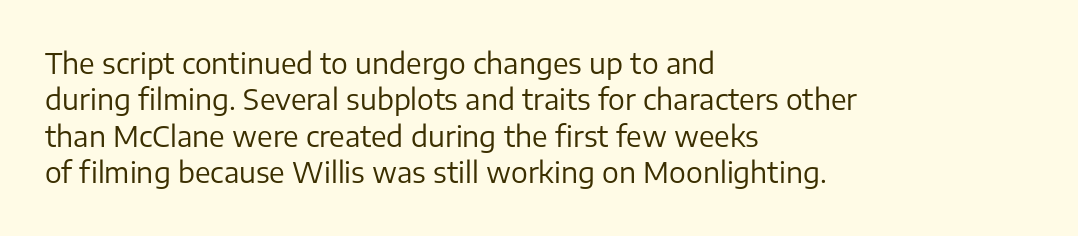
The tracking reads as untouched default to a designer's eye. The letters advance in unequal steps, a hallmark of proportional type. Typographically, this falls in the sans-serif category. Underlining? Definitely not there. The lines in this sample share a left origin and differ only in where they stop. Quick note: interline space is typical.
